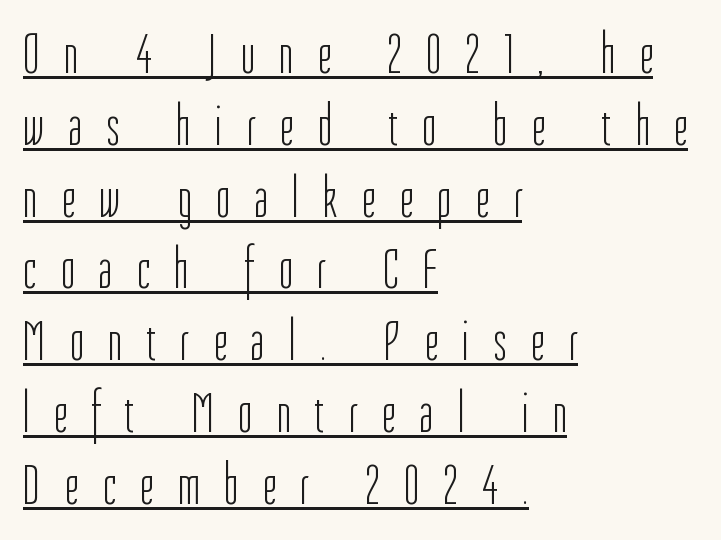
Q: Is the text bold? A: No.
Q: Is the text italic (slanted)? A: No, it is upright.
Q: Is the typeface a serif or a sans-serif typeface? A: Sans-serif.
Q: Is the text underlined? A: Yes.
Q: How is the paragraph aligned? A: Left-aligned.
Q: Is the spacing between letters normal or unusually wide? A: Unusually wide.
Q: Is the spacing between lines tight, normal or loose? A: Normal.
Q: Width (condensed, normal, or wide)? A: Condensed.
Q: Stroke contrast? A: Low.
Q: x-height? A: Medium.
Q: Monospaced? A: No.
